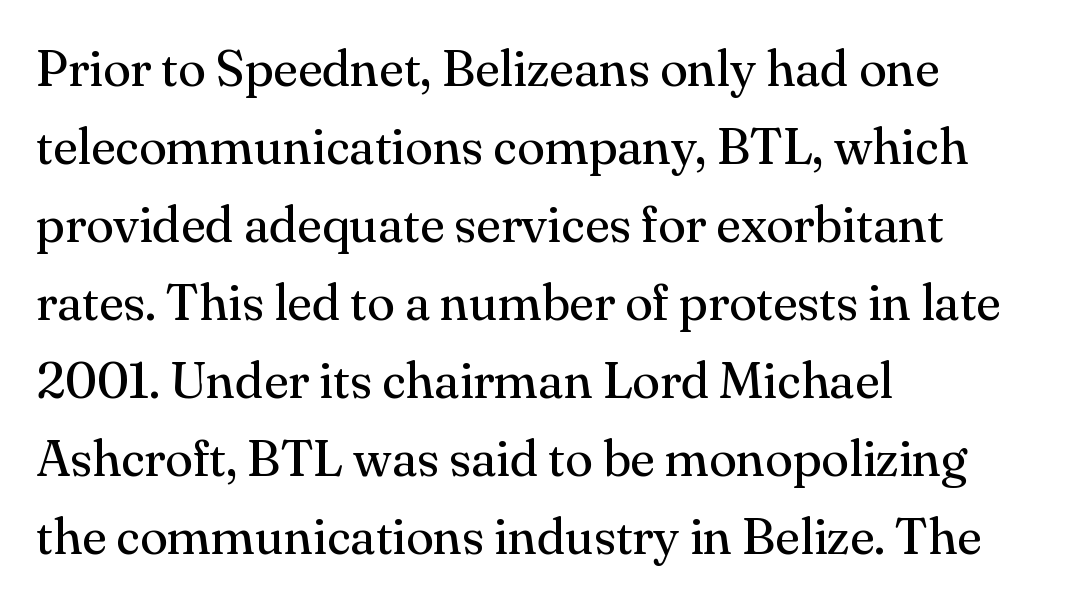
Q: Is the text bold? A: No.
Q: Is the text italic (slanted)? A: No, it is upright.
Q: Is the typeface a serif or a sans-serif typeface? A: Serif.
Q: Is the text underlined? A: No.
Q: How is the paragraph aligned? A: Left-aligned.
Q: Is the spacing between letters normal or unusually wide? A: Normal.
Q: Is the spacing between lines tight, normal or loose? A: Normal.
Q: Width (condensed, normal, or wide)? A: Normal.
Q: Stroke contrast? A: Medium.
Q: x-height? A: Small.
Q: Monospaced? A: No.
